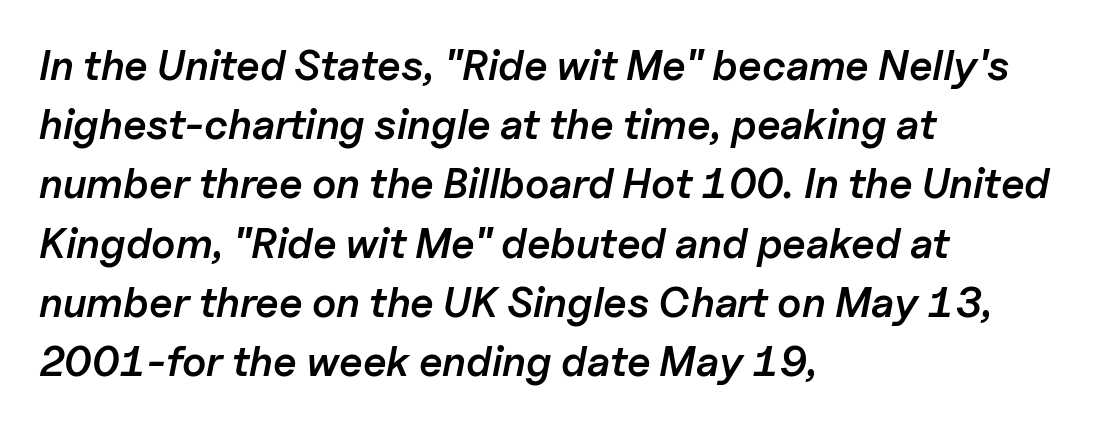
Rows of type keep a routine distance in the vertical direction. Where is the straight margin? On the left. What weight is shown? A semibold, between regular and bold. Caption: standard tracking, unaltered.
